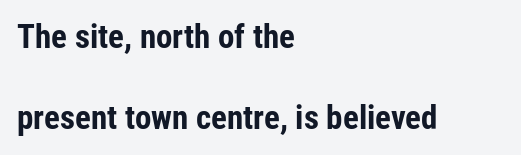
Q: Is the text bold? A: Yes.
Q: Is the text italic (slanted)? A: No, it is upright.
Q: Is the typeface a serif or a sans-serif typeface? A: Sans-serif.
Q: Is the text underlined? A: No.
Q: How is the paragraph aligned? A: Left-aligned.
Q: Is the spacing between letters normal or unusually wide? A: Normal.
Q: Is the spacing between lines tight, normal or loose? A: Loose.
Q: Width (condensed, normal, or wide)? A: Condensed.
Q: Stroke contrast? A: Low.
Q: x-height? A: Medium.
Q: Monospaced? A: No.
